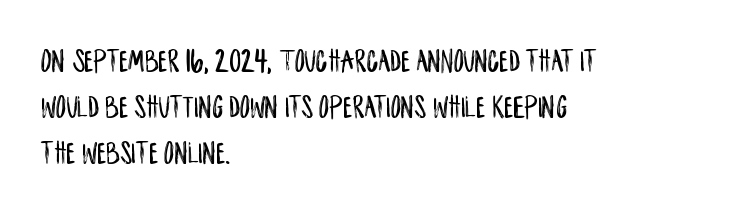
Q: Is the text italic (slanted)? A: No, it is upright.
Q: Is the typeface a serif or a sans-serif typeface? A: Sans-serif.
Q: Is the text underlined? A: No.
Q: How is the paragraph aligned? A: Left-aligned.
Q: Is the spacing between letters normal or unusually wide? A: Normal.
Q: Is the spacing between lines tight, normal or loose? A: Normal.
Q: Width (condensed, normal, or wide)? A: Condensed.
Q: Stroke contrast? A: Low.
Q: x-height? A: Large.
Q: Monospaced? A: No.
